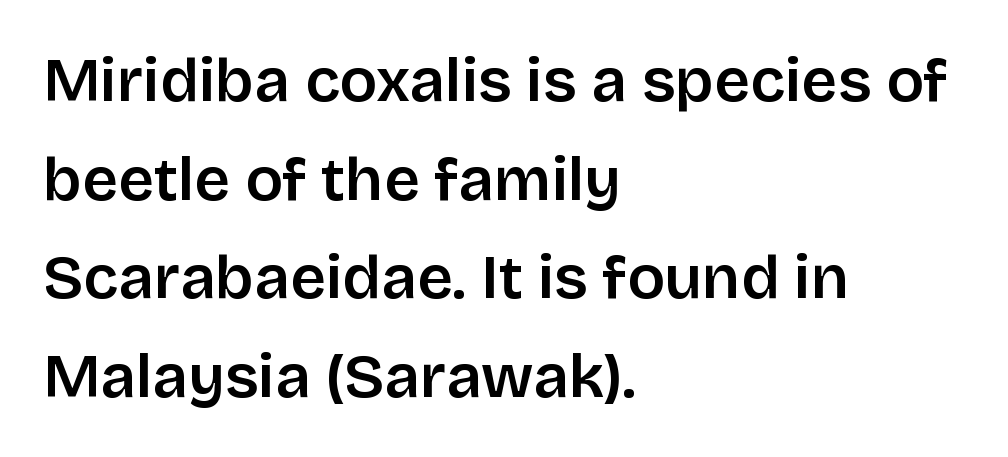
{"serif": "no", "italic": "no", "bold": "semi", "weight": "semibold", "width": "normal", "stroke_contrast": "low", "x_height": "large", "monospaced": "no", "underline": "no", "align": "left", "line_spacing": "normal", "line_spacing_ratio": 1.59, "letter_spacing": "normal", "letter_spacing_em": 0.0, "glyph_px": 62}
